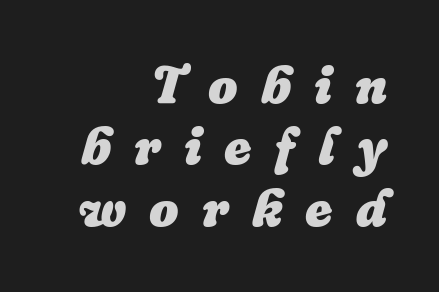
{"italic": "yes", "lean": "right", "slant_degrees": 16, "bold": "yes", "weight": "heavy", "width": "normal", "stroke_contrast": "low", "x_height": "medium", "monospaced": "no", "underline": "no", "align": "right", "line_spacing_ratio": 1.18, "letter_spacing": "wide", "letter_spacing_em": 0.44, "glyph_px": 52}
